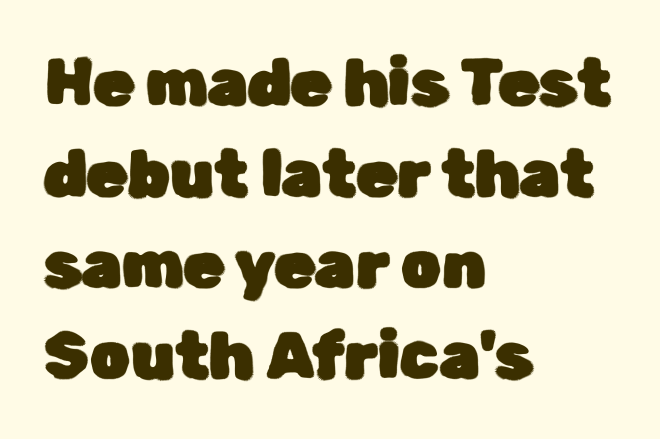
The image shows 65 px sans-serif type, upright; set left-aligned, normal line spacing (1.4x), normal letter spacing, not underlined; low stroke contrast and a medium x-height.
